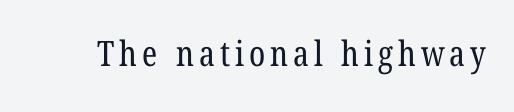
Q: Is the text bold? A: No.
Q: Is the typeface a serif or a sans-serif typeface? A: Serif.
Q: Is the text underlined? A: No.
Q: Width (condensed, normal, or wide)? A: Condensed.
Q: Stroke contrast? A: Low.
Q: x-height? A: Medium.
Q: Monospaced? A: No.
